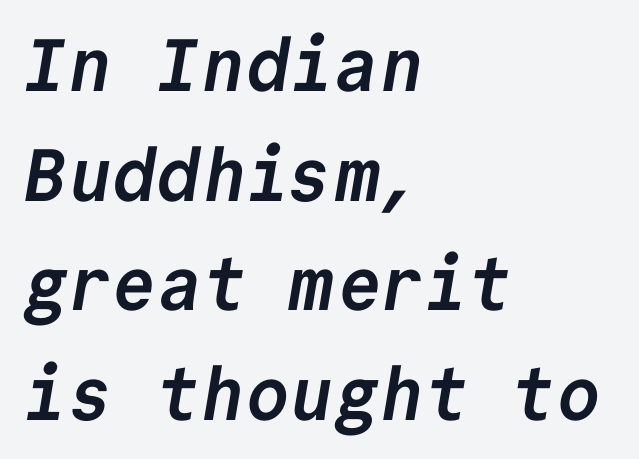
The designer went with a sans here, leaving each stem footless. Tracking value appears to be zero — textbook default spacing. The passage is arranged the way most books set body copy — flush left. Evenly set lines give the paragraph a standard silhouette. Monospaced: the letters line up in strict vertical columns. Rule under the text: the space is simply empty.
